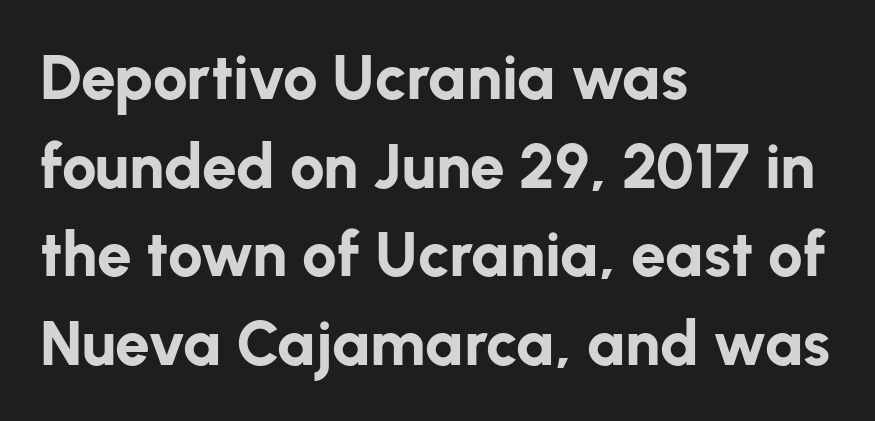
{"serif": "no", "italic": "no", "bold": "yes", "weight": "bold", "width": "normal", "stroke_contrast": "low", "x_height": "medium", "monospaced": "no", "underline": "no", "align": "left", "line_spacing": "normal", "line_spacing_ratio": 1.43, "letter_spacing": "normal", "letter_spacing_em": 0.0, "glyph_px": 62}
